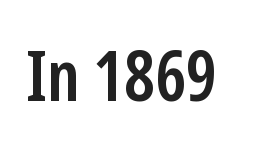
Type without underlining. A sans-serif font was chosen for this passage. In terms of weight, the rendering is demibold, just under bold. Is there any slant? The stems are plumb. Nobody touched the tracking dial on this one.
